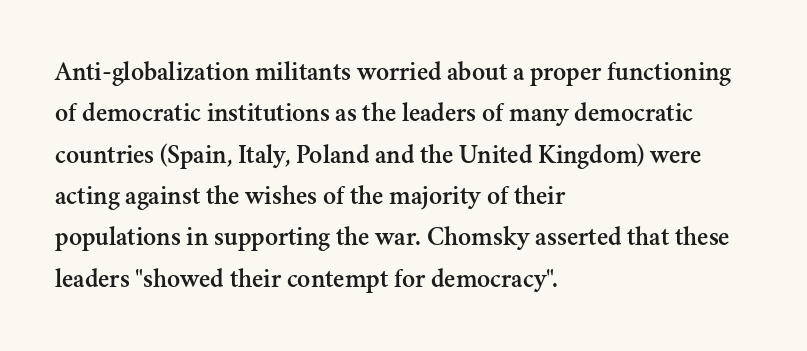
The image shows 27 px text type, upright; set left-aligned, normal line spacing (1.53x), normal letter spacing, not underlined.
